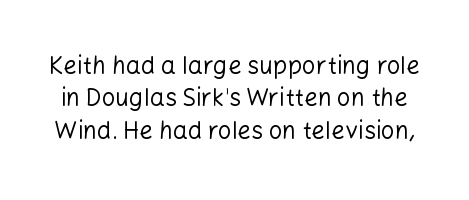
Q: Is the text bold? A: No.
Q: Is the text italic (slanted)? A: No, it is upright.
Q: Is the text underlined? A: No.
Q: Is the spacing between letters normal or unusually wide? A: Normal.
Q: Is the spacing between lines tight, normal or loose? A: Normal.
